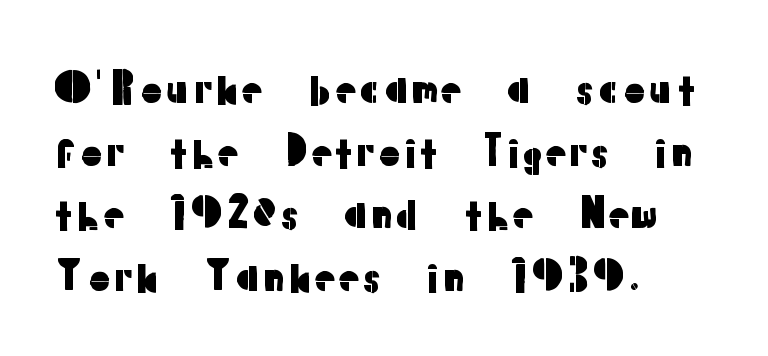
Q: Is the text italic (slanted)? A: No, it is upright.
Q: Is the typeface a serif or a sans-serif typeface? A: Sans-serif.
Q: Is the text underlined? A: No.
Q: How is the paragraph aligned? A: Left-aligned.
Q: Is the spacing between letters normal or unusually wide? A: Normal.
Q: Is the spacing between lines tight, normal or loose? A: Normal.
Q: Width (condensed, normal, or wide)? A: Normal.
Q: Stroke contrast? A: Low.
Q: x-height? A: Medium.
Q: Monospaced? A: No.
